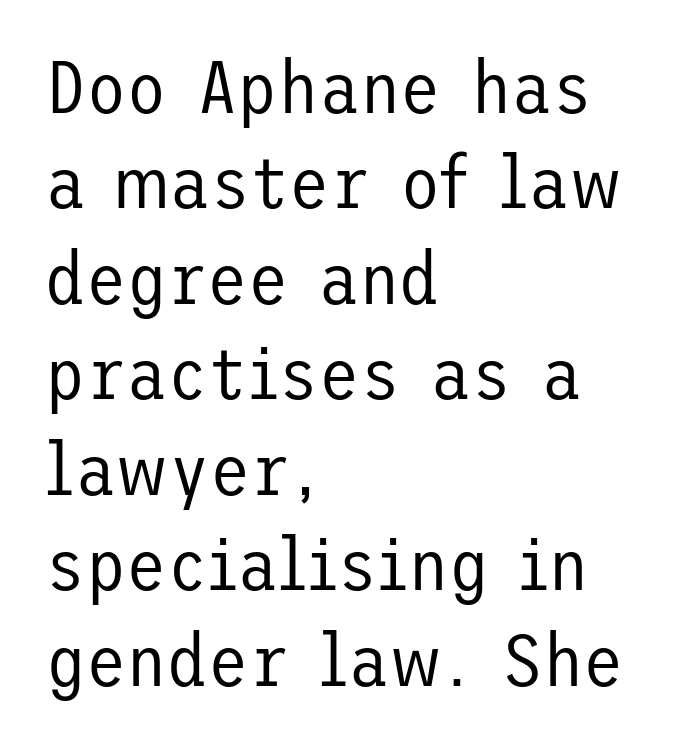
The image shows 74 px regular-weight sans-serif type, upright; set left-aligned, normal line spacing (1.29x), normal letter spacing, not underlined; low stroke contrast and a medium x-height.
